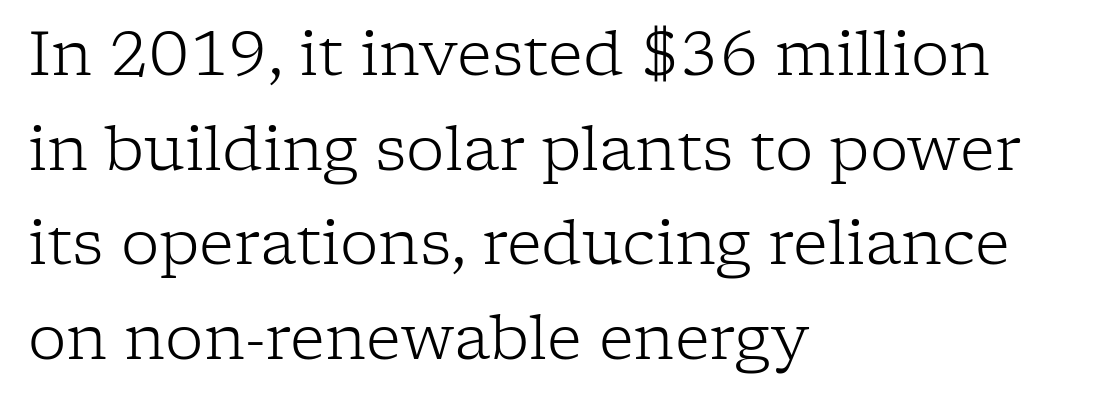
The image shows 61 px light serif type, upright; set left-aligned, normal line spacing (1.55x), normal letter spacing, not underlined; low stroke contrast and a medium x-height.
